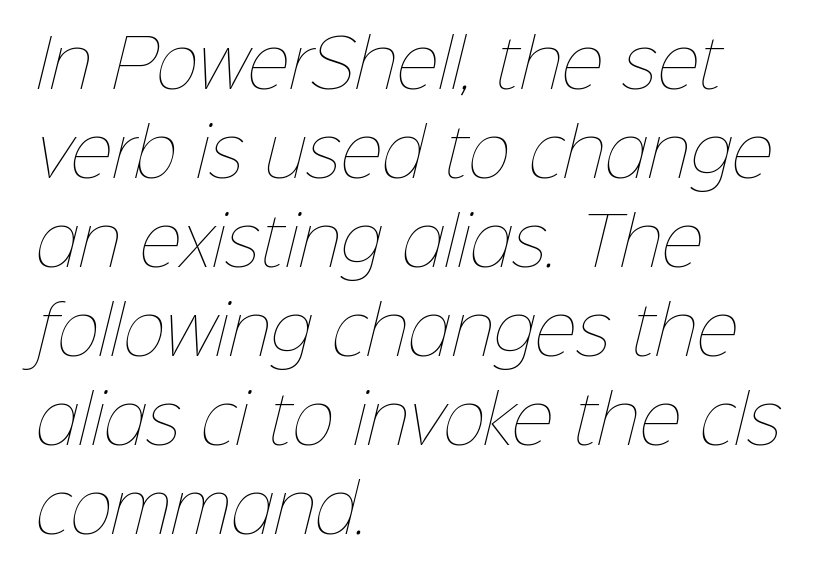
Q: Is the text bold? A: No.
Q: Is the text underlined? A: No.
Q: How is the paragraph aligned? A: Left-aligned.
Q: Is the spacing between letters normal or unusually wide? A: Normal.
Q: Is the spacing between lines tight, normal or loose? A: Normal.
Q: Width (condensed, normal, or wide)? A: Normal.
Q: Stroke contrast? A: Low.
Q: x-height? A: Medium.
Q: Monospaced? A: No.
